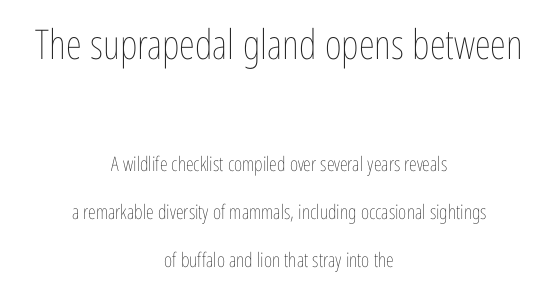
{"italic": "no", "bold": "no", "weight": "thin", "width": "condensed", "stroke_contrast": "low", "x_height": "medium", "monospaced": "no", "underline": "no", "align": "center", "line_spacing": "loose", "line_spacing_ratio": 2.38, "letter_spacing": "normal", "letter_spacing_em": 0.0, "larger_block": "first", "size_ratio": 2.05, "glyph_px": 41}
